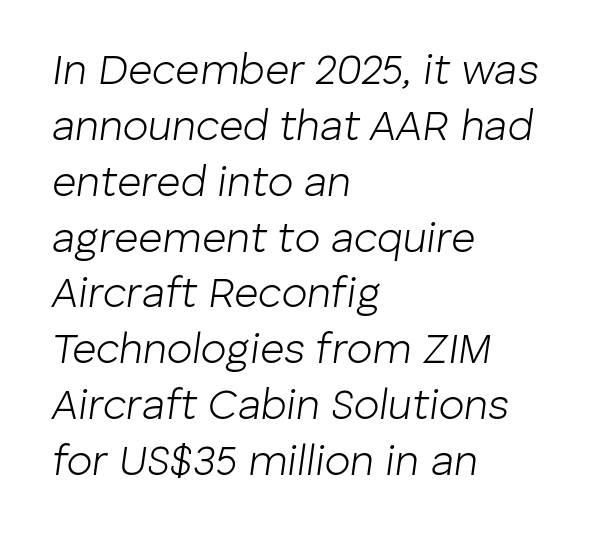
The image shows 42 px light type, italic (leaning right); set left-aligned, normal line spacing (1.33x), normal letter spacing, not underlined; low stroke contrast and a medium x-height.
